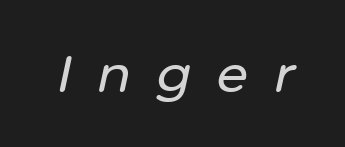
These lines are rendered in a variable-pitch font. The tracking jumps out immediately: characters are airy and widely separated. An italicized treatment has been applied to the whole sample. Beneath every word, the page is bare.
